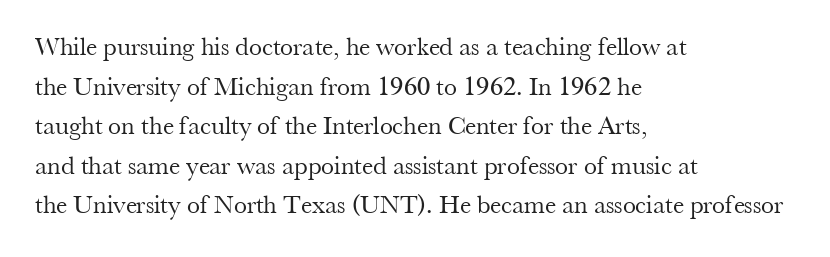
The block of text has a typical density, with ordinary space between rows. The line texture is even and compact thanks to regular tracking. Nothing heavy about these letters — not bold at all. Which margin do the lines hug? The left one — the right edge is uneven.
